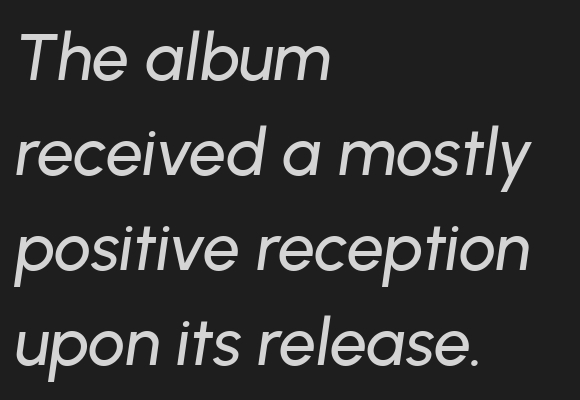
The image shows 66 px text type, italic (leaning right); set left-aligned, normal line spacing (1.44x), normal letter spacing, not underlined; low stroke contrast and a medium x-height.
